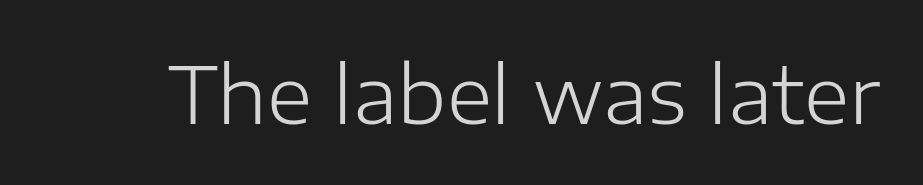
The font family rendered here belongs to the sans-serif group. Every stem runs plumb, perpendicular to the baseline. The letters advance in unequal steps, a hallmark of proportional type. The typeface has the unassuming heft of standard copy or less. Tracking value appears to be zero — textbook default spacing. The zone under the glyphs is completely vacant.
